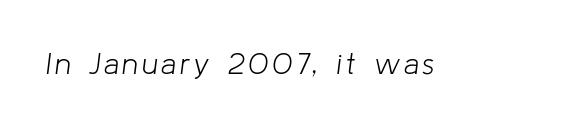
The image shows 30 px light type, italic (leaning right); set not underlined; low stroke contrast and a medium x-height.
